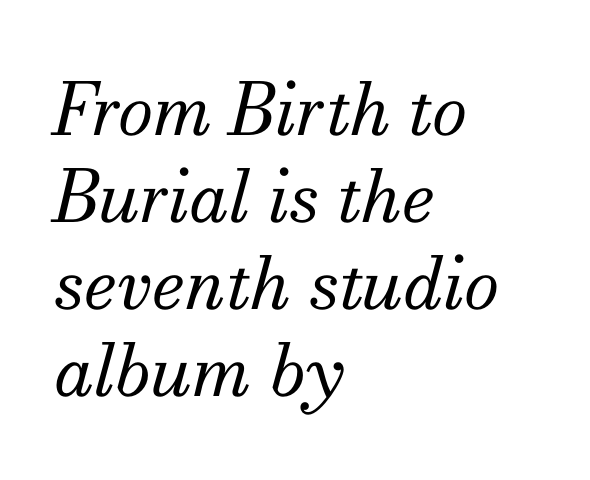
The image shows 72 px regular-weight serif type, italic (leaning right); set left-aligned, line spacing 1.21x, normal letter spacing, not underlined; medium stroke contrast and a small x-height.
